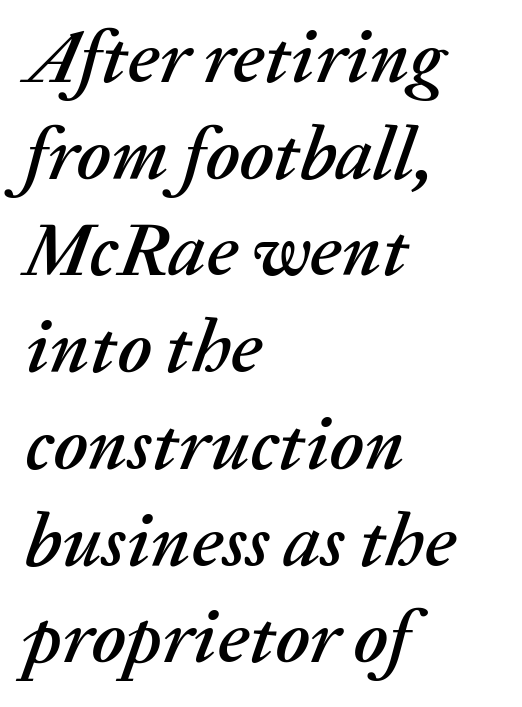
Q: Is the text italic (slanted)? A: Yes, it leans right by about 20 degrees.
Q: Is the text underlined? A: No.
Q: How is the paragraph aligned? A: Left-aligned.
Q: Is the spacing between letters normal or unusually wide? A: Normal.
Q: Is the spacing between lines tight, normal or loose? A: Normal.
Q: Width (condensed, normal, or wide)? A: Normal.
Q: Stroke contrast? A: Medium.
Q: x-height? A: Medium.
Q: Monospaced? A: No.
